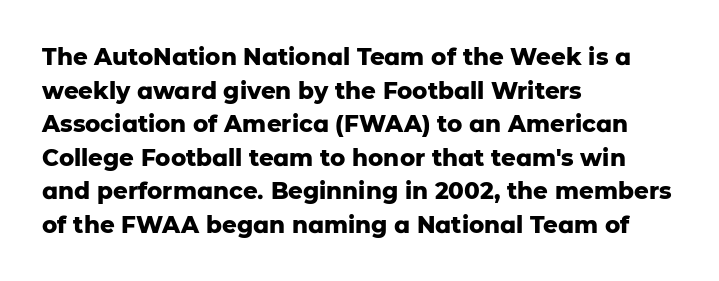
Each line starts at the same left margin while the right side varies. One glance says typical: line gaps are just what's usual. Nope, not italic — everything's standing straight. Plenty of ink on the page — the face is bold.
